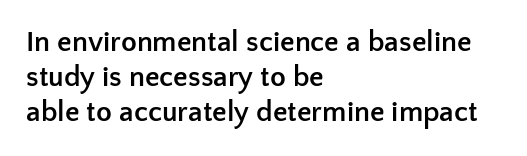
Varying glyph widths throughout — classic text-font behaviour. This sample uses an upright cut, with every glyph sitting square on the baseline. The glyphs are unaccompanied by any horizontal stroke below them. These lines are set flush left with a ragged right edge. The passage shown is emphatically bold.
